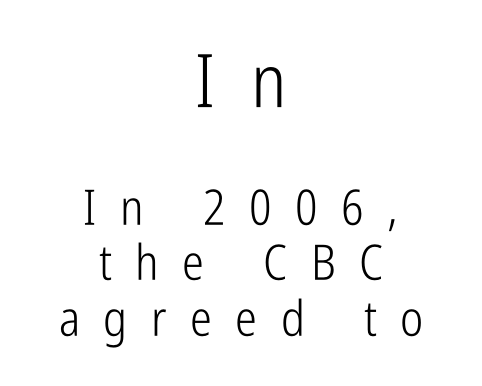
You can tell from the bare stems that sans-serif type was used. Leading is clearly below the norm, producing a dense column. Larger block? The one above; the one below is distinctly smaller. These lines have a slow, spaced-out rhythm from letter to letter. No word sits above an underline.
